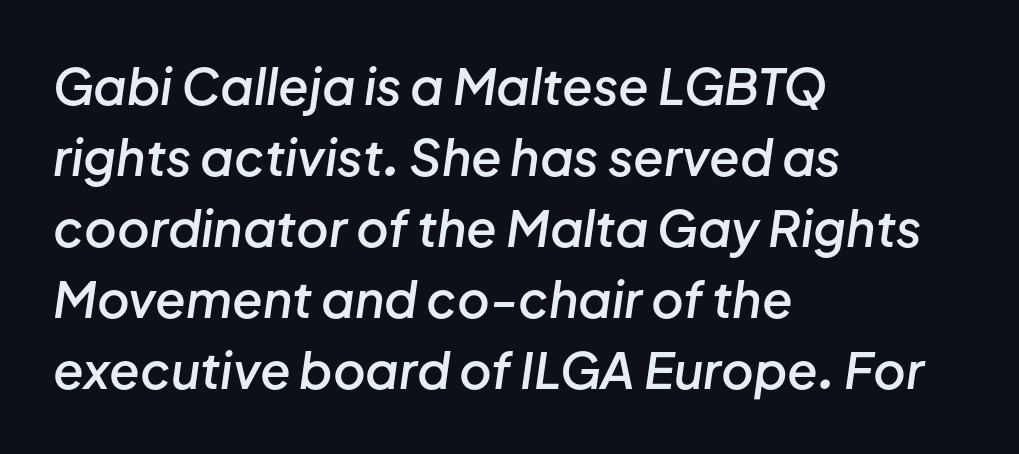
Q: Is the text bold? A: Semi-bold.
Q: Is the text italic (slanted)? A: Yes, it leans right by about 8 degrees.
Q: Is the text underlined? A: No.
Q: How is the paragraph aligned? A: Left-aligned.
Q: Is the spacing between letters normal or unusually wide? A: Normal.
Q: Is the spacing between lines tight, normal or loose? A: Normal.
Q: Width (condensed, normal, or wide)? A: Normal.
Q: Stroke contrast? A: Low.
Q: x-height? A: Medium.
Q: Monospaced? A: No.
